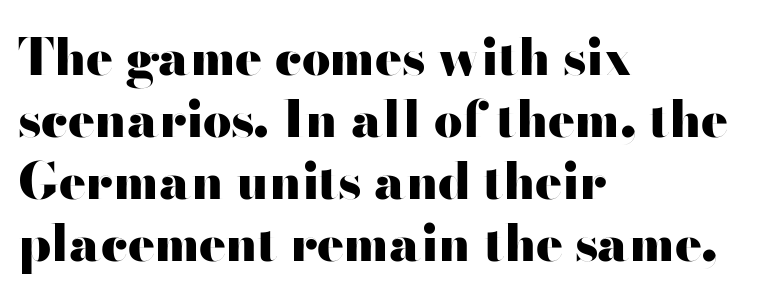
{"serif": "no", "italic": "no", "bold": "yes", "weight": "heavy", "width": "wide", "stroke_contrast": "high", "x_height": "small", "monospaced": "no", "underline": "no", "align": "left", "line_spacing_ratio": 1.24, "letter_spacing": "normal", "letter_spacing_em": 0.0, "glyph_px": 50}
